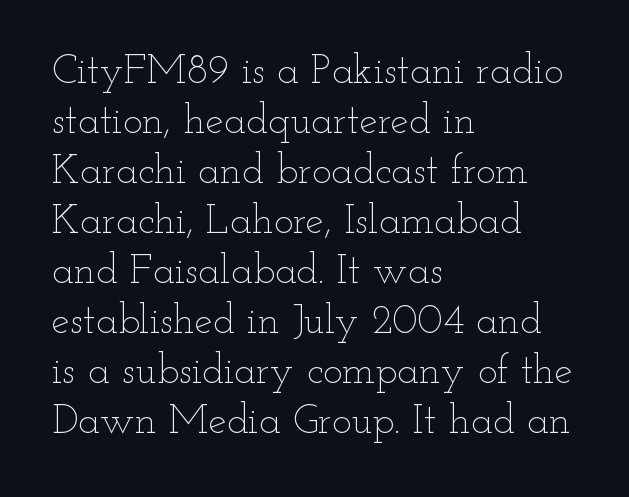
The image shows 41 px thin, wide type, upright; set left-aligned, line spacing 1.22x, normal letter spacing, not underlined; low stroke contrast and a small x-height.
